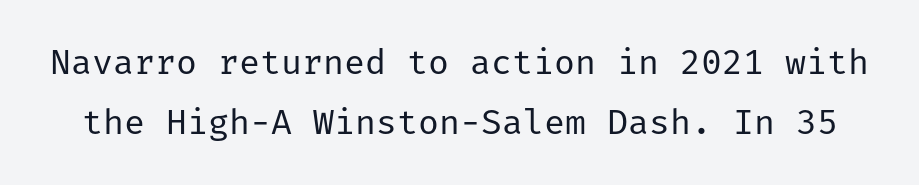
Stems here are at most as thick as an everyday book face. Tracking here is standard; glyphs follow each other at the usual distance. These lines were composed using upright roman letters. Regarding serifs, this sample does without them. A clean baseline with only descenders dipping below it.
